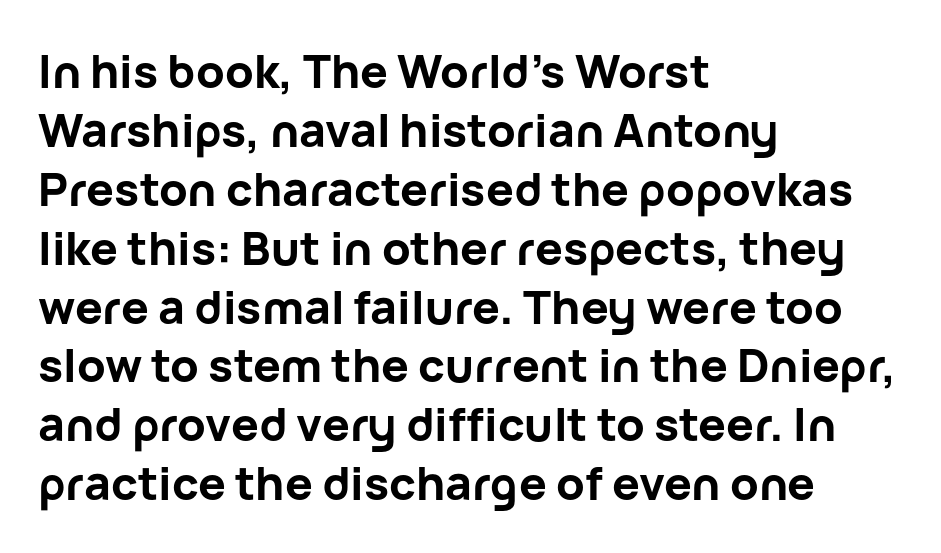
Q: Is the text bold? A: Yes.
Q: Is the text italic (slanted)? A: No, it is upright.
Q: Is the typeface a serif or a sans-serif typeface? A: Sans-serif.
Q: Is the text underlined? A: No.
Q: How is the paragraph aligned? A: Left-aligned.
Q: Is the spacing between letters normal or unusually wide? A: Normal.
Q: Is the spacing between lines tight, normal or loose? A: Normal.
Q: Width (condensed, normal, or wide)? A: Normal.
Q: Stroke contrast? A: Low.
Q: x-height? A: Medium.
Q: Monospaced? A: No.
